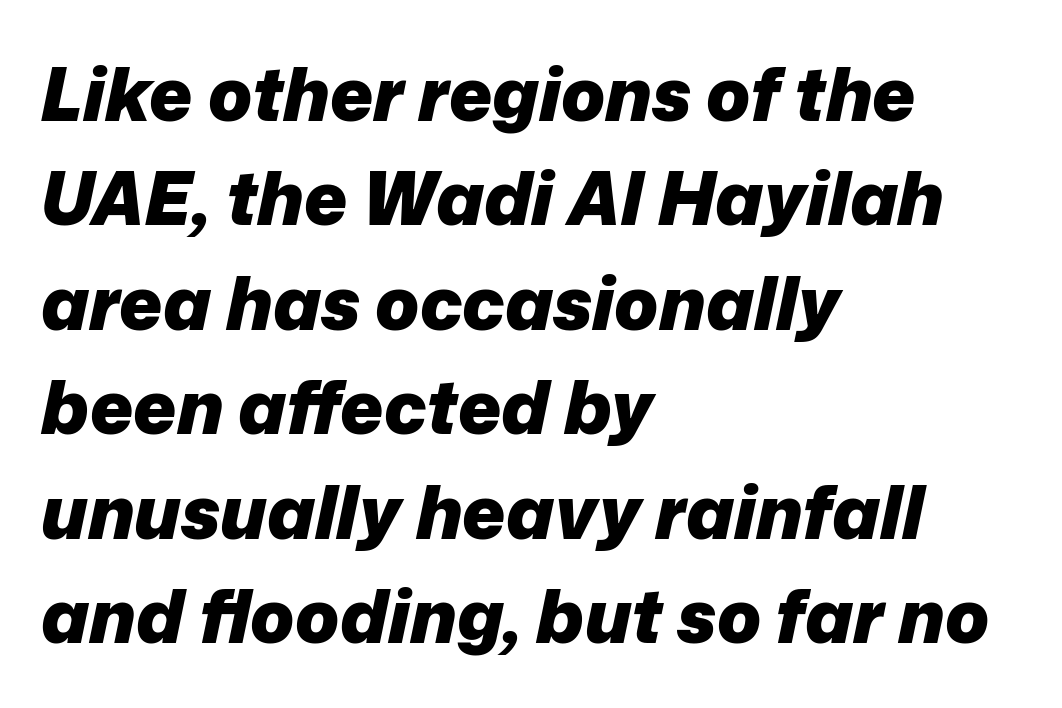
The rendering applies a slant to the glyphs. The sample has been set heavy, in full bold. Does the copy run flush right? No — it runs flush left. Character widths vary here, with narrow letters taking less room than wide ones. Is there much room between lines? A standard amount, neither cramped nor airy.
